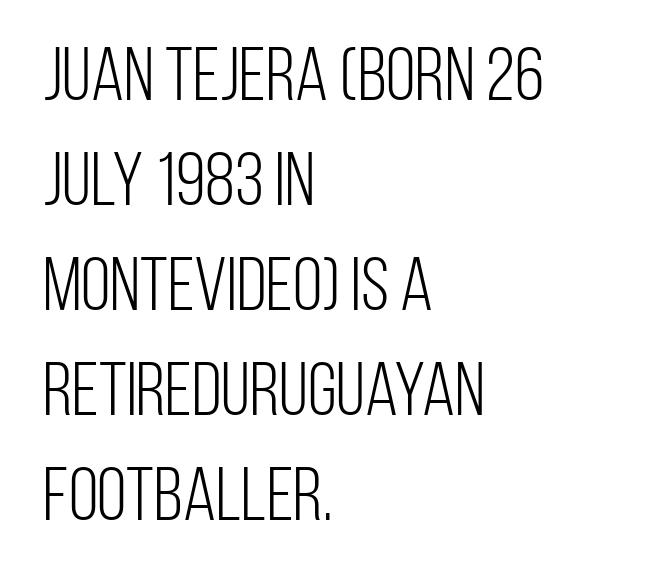
{"serif": "no", "italic": "no", "bold": "no", "weight": "light", "width": "condensed", "stroke_contrast": "low", "x_height": "large", "monospaced": "no", "underline": "no", "align": "left", "line_spacing": "normal", "line_spacing_ratio": 1.38, "letter_spacing": "normal", "letter_spacing_em": 0.0, "glyph_px": 76}
